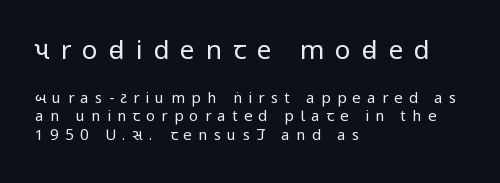
The more generous point size was reserved for the upper chunk. Interline gaps are of average width in this sample. The characters are drawn with everyday or finer stroke widths. The letters are spread apart with noticeably loose tracking. Check the space under the baseline: it is left empty. The lines in this sample share a left origin and differ only in where they stop.
